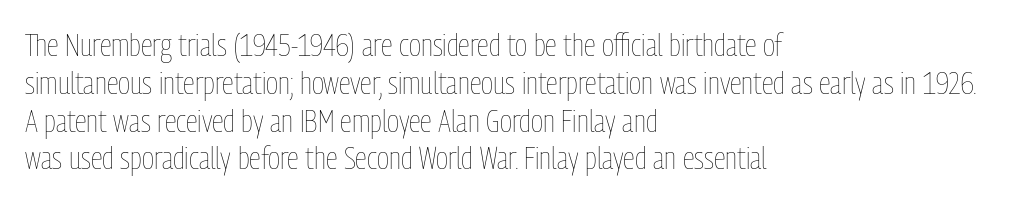
{"italic": "no", "bold": "no", "weight": "thin", "width": "condensed", "stroke_contrast": "low", "x_height": "medium", "monospaced": "no", "underline": "no", "align": "left", "line_spacing_ratio": 1.22, "letter_spacing": "normal", "letter_spacing_em": 0.0, "glyph_px": 31}
